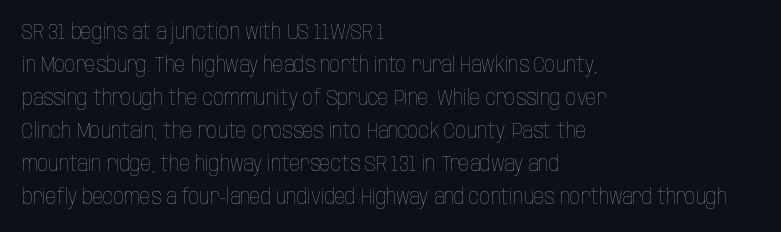
The image shows 21 px text type, upright; set left-aligned, normal line spacing (1.57x), normal letter spacing, not underlined.
